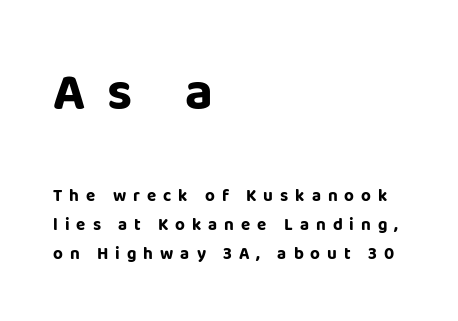
The strokes are fattened all the way to bold. These lines sit exactly where default settings would place them. Glance below the letters and you will spot only blank space. Each letter's strokes conclude bluntly, with no projecting serifs. Note: larger setting up top, smaller setting below. The lettering stays uniformly vertical, giving the passage a roman look.
